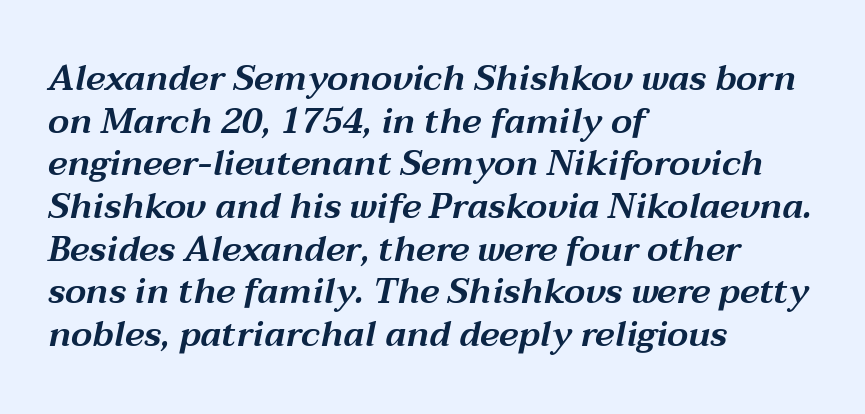
Q: Is the text italic (slanted)? A: Yes, it leans right by about 12 degrees.
Q: Is the text underlined? A: No.
Q: How is the paragraph aligned? A: Left-aligned.
Q: Is the spacing between letters normal or unusually wide? A: Normal.
Q: Width (condensed, normal, or wide)? A: Wide.
Q: Stroke contrast? A: Medium.
Q: x-height? A: Medium.
Q: Monospaced? A: No.
